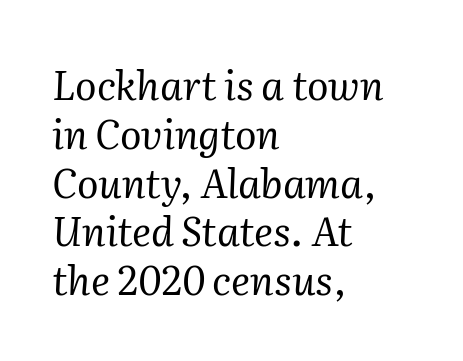
{"serif": "yes", "italic": "yes", "lean": "right", "slant_degrees": 2, "bold": "no", "weight": "regular", "width": "normal", "stroke_contrast": "medium", "x_height": "medium", "monospaced": "no", "underline": "no", "align": "left", "line_spacing_ratio": 1.22, "letter_spacing": "normal", "letter_spacing_em": 0.0, "glyph_px": 40}
